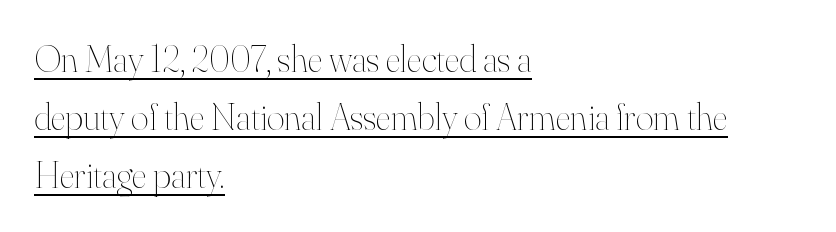
This is the regular roman posture of the typeface. The setting favours the left margin, as ordinary paragraphs usually do. If you measured baseline to baseline, you'd find a middling distance. Nobody touched the tracking dial on this one.
